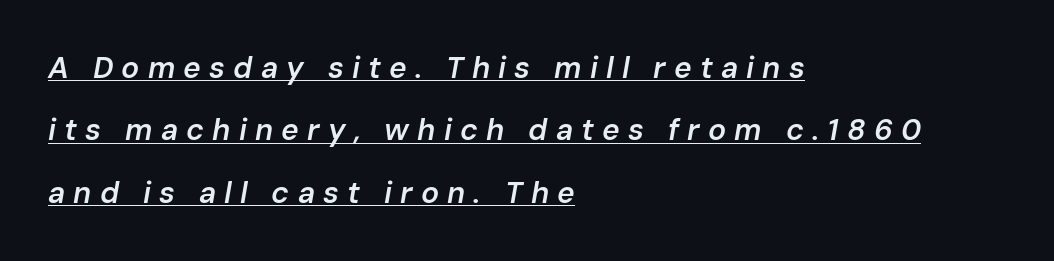
There is plenty of visible air inserted between adjacent glyphs. The lines are quadded left. Varying glyph widths throughout — classic text-font behaviour. What decoration does the sample have? An underline.
